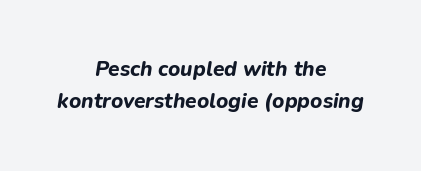
Q: Is the text bold? A: Yes.
Q: Is the text italic (slanted)? A: Yes, it leans right by about 9 degrees.
Q: Is the text underlined? A: No.
Q: How is the paragraph aligned? A: Centered.
Q: Is the spacing between letters normal or unusually wide? A: Normal.
Q: Is the spacing between lines tight, normal or loose? A: Normal.
